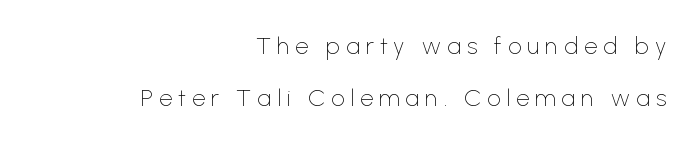
{"italic": "no", "bold": "no", "underline": "no", "align": "right", "line_spacing": "loose", "line_spacing_ratio": 2.15, "letter_spacing": "wide", "letter_spacing_em": 0.24, "glyph_px": 24}
